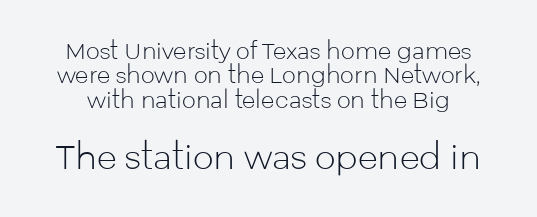
Q: Is the text bold? A: No.
Q: Is the text italic (slanted)? A: No, it is upright.
Q: Is the typeface a serif or a sans-serif typeface? A: Sans-serif.
Q: Is the text underlined? A: No.
Q: Is the spacing between letters normal or unusually wide? A: Normal.
Q: Is the spacing between lines tight, normal or loose? A: Tight.
Q: Which block of text is set in a larger size, the first (top) or the second (bottom)? A: The second (bottom) one.
Q: Width (condensed, normal, or wide)? A: Normal.
Q: Stroke contrast? A: Low.
Q: x-height? A: Medium.
Q: Monospaced? A: No.
